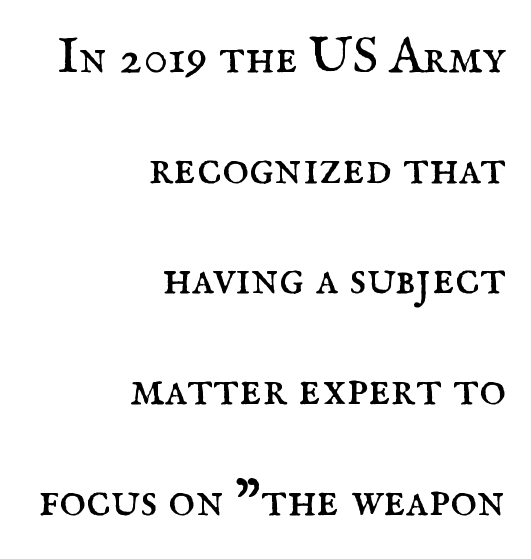
Each new line begins a long way beneath the previous one. Glance below the letters and you will spot only blank space. If you drew a line through each stem, it would be perfectly vertical. All the whitespace from short lines collects on the left.
